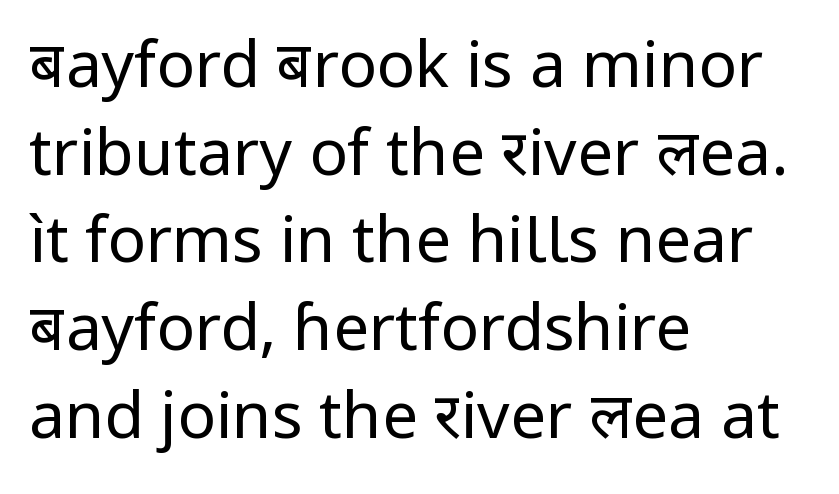
The letters stand upright; this is a roman face. I'd call this a sans setting — the letters go barefoot. The rendering uses natural spacing where letterforms have individual widths. Rule under the text: the space is simply empty.
